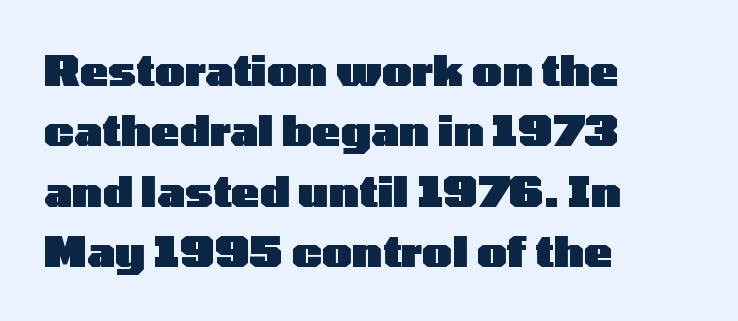
{"serif": "no", "italic": "no", "bold": "yes", "weight": "heavy", "width": "wide", "stroke_contrast": "low", "x_height": "medium", "monospaced": "no", "underline": "no", "align": "left", "line_spacing": "normal", "line_spacing_ratio": 1.44, "letter_spacing": "normal", "letter_spacing_em": 0.0, "glyph_px": 42}
